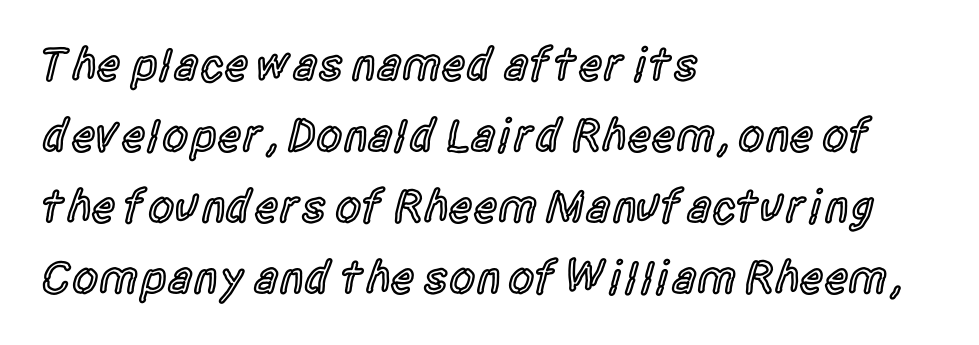
Caption: standard tracking, unaltered. Which margin do the lines hug? The left one — the right edge is uneven. The typeface chosen for these lines omits serifs. The specimen omits any rule beneath the text block's lines.
